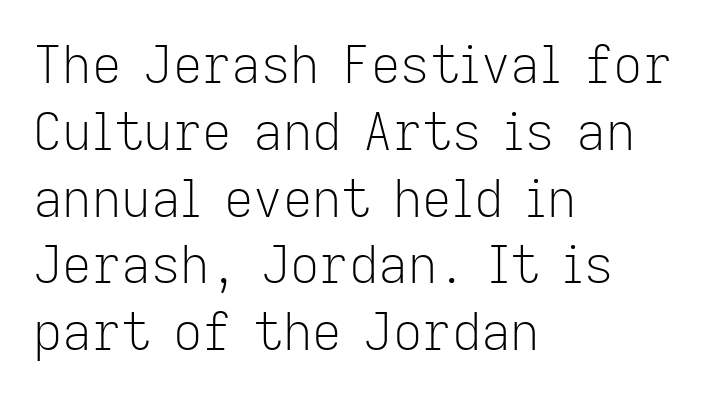
The image shows 51 px light sans-serif type, upright; set left-aligned, normal line spacing (1.31x), normal letter spacing, not underlined; low stroke contrast and a medium x-height.
